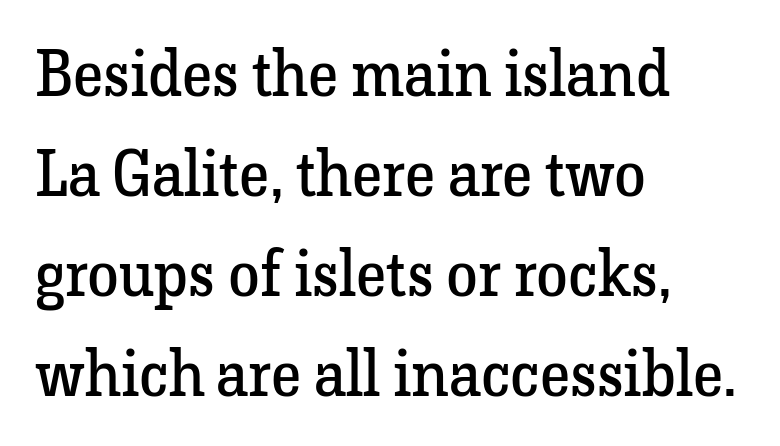
The image shows 64 px regular-weight serif type, upright; set left-aligned, normal line spacing (1.56x), normal letter spacing, not underlined; low stroke contrast and a medium x-height.
